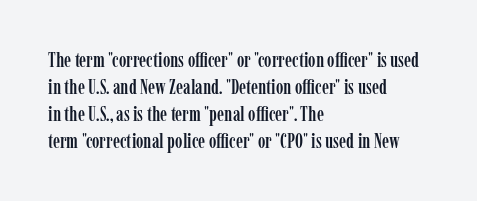
One-word summary of the alignment: left. The words here are not underlined. The passage shown stacks its lines at a standard gap. These lines were composed using upright roman letters.
